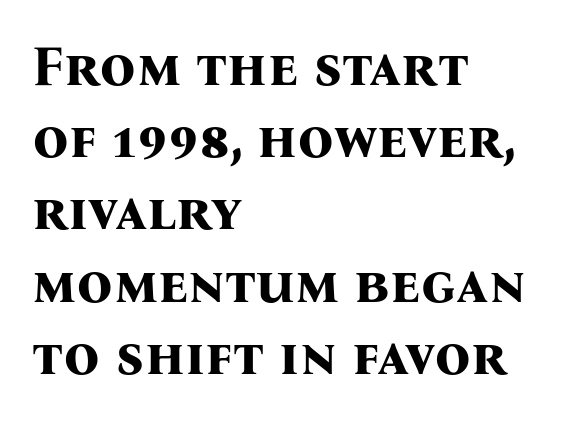
Q: Is the text bold? A: Yes.
Q: Is the text italic (slanted)? A: No, it is upright.
Q: Is the typeface a serif or a sans-serif typeface? A: Serif.
Q: Is the text underlined? A: No.
Q: How is the paragraph aligned? A: Left-aligned.
Q: Is the spacing between letters normal or unusually wide? A: Normal.
Q: Is the spacing between lines tight, normal or loose? A: Normal.
Q: Width (condensed, normal, or wide)? A: Normal.
Q: Stroke contrast? A: Medium.
Q: x-height? A: Medium.
Q: Monospaced? A: No.
